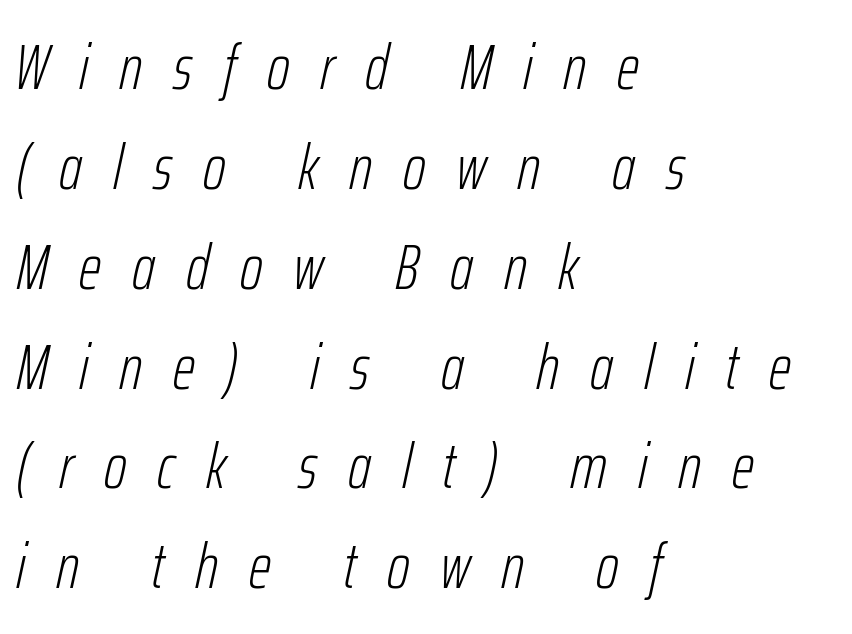
Q: Is the text bold? A: No.
Q: Is the text italic (slanted)? A: Yes, it leans right by about 12 degrees.
Q: Is the text underlined? A: No.
Q: How is the paragraph aligned? A: Left-aligned.
Q: Is the spacing between letters normal or unusually wide? A: Unusually wide.
Q: Is the spacing between lines tight, normal or loose? A: Normal.
Q: Width (condensed, normal, or wide)? A: Condensed.
Q: Stroke contrast? A: Low.
Q: x-height? A: Medium.
Q: Monospaced? A: No.
